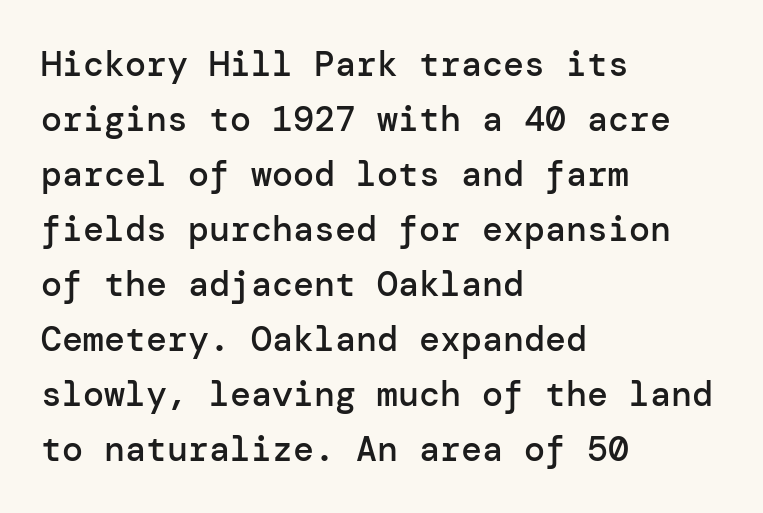
{"serif": "no", "italic": "no", "bold": "semi", "weight": "semibold", "width": "normal", "stroke_contrast": "low", "x_height": "medium", "underline": "no", "align": "left", "line_spacing": "normal", "line_spacing_ratio": 1.57, "letter_spacing": "normal", "letter_spacing_em": 0.0, "glyph_px": 35}
